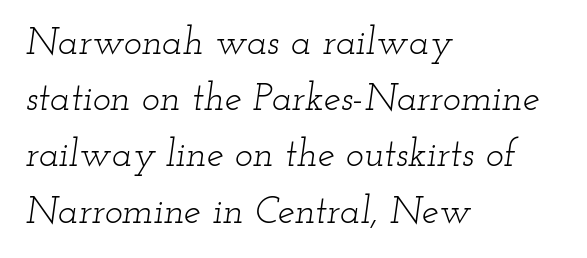
The image shows 38 px light, wide serif type, italic (leaning right); set left-aligned, normal line spacing (1.48x), normal letter spacing, not underlined; low stroke contrast and a small x-height.
